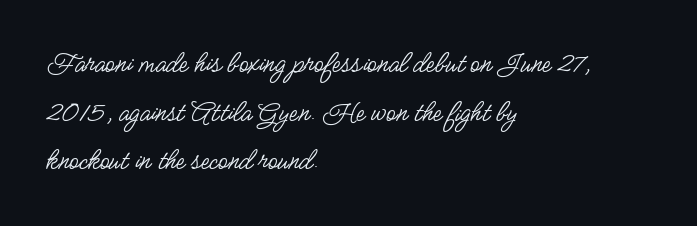
The image shows 31 px regular-weight, condensed sans-serif type; set left-aligned, normal line spacing (1.57x), normal letter spacing, not underlined; low stroke contrast and a small x-height.
